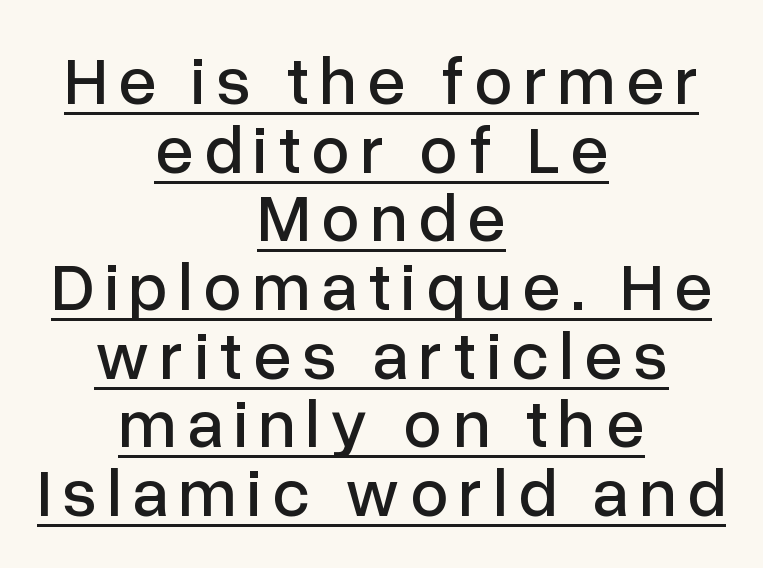
{"serif": "no", "italic": "no", "width": "normal", "stroke_contrast": "low", "x_height": "medium", "monospaced": "no", "underline": "yes", "align": "center", "line_spacing": "tight", "line_spacing_ratio": 1.01, "glyph_px": 68}
